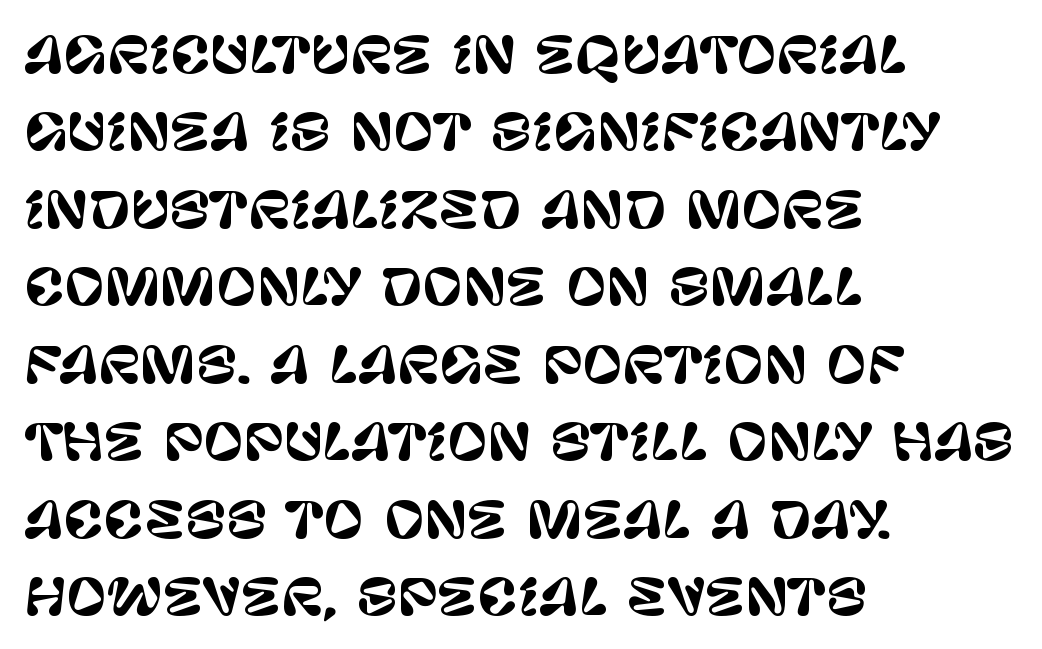
Q: Is the text italic (slanted)? A: Yes.
Q: Is the typeface a serif or a sans-serif typeface? A: Sans-serif.
Q: Is the text underlined? A: No.
Q: How is the paragraph aligned? A: Left-aligned.
Q: Is the spacing between letters normal or unusually wide? A: Normal.
Q: Is the spacing between lines tight, normal or loose? A: Normal.
Q: Width (condensed, normal, or wide)? A: Normal.
Q: Stroke contrast? A: Low.
Q: x-height? A: Large.
Q: Monospaced? A: No.
